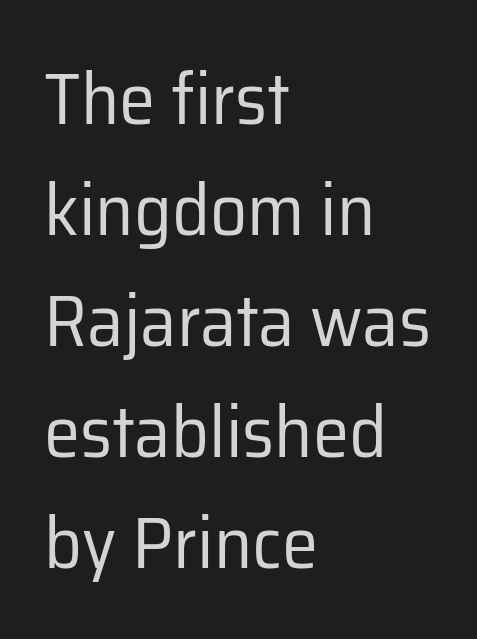
The image shows 73 px regular-weight sans-serif type, upright; set left-aligned, normal line spacing (1.52x), normal letter spacing, not underlined; low stroke contrast and a medium x-height.
